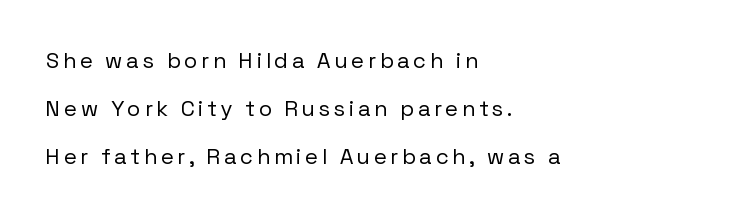
{"italic": "no", "bold": "no", "underline": "no", "align": "left", "line_spacing": "loose", "line_spacing_ratio": 2.18, "glyph_px": 22}
